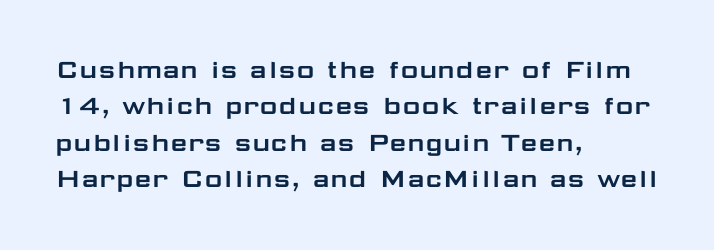
Q: Is the text italic (slanted)? A: No, it is upright.
Q: Is the typeface a serif or a sans-serif typeface? A: Sans-serif.
Q: Is the text underlined? A: No.
Q: How is the paragraph aligned? A: Left-aligned.
Q: Is the spacing between letters normal or unusually wide? A: Normal.
Q: Width (condensed, normal, or wide)? A: Wide.
Q: Stroke contrast? A: Low.
Q: x-height? A: Medium.
Q: Monospaced? A: No.
